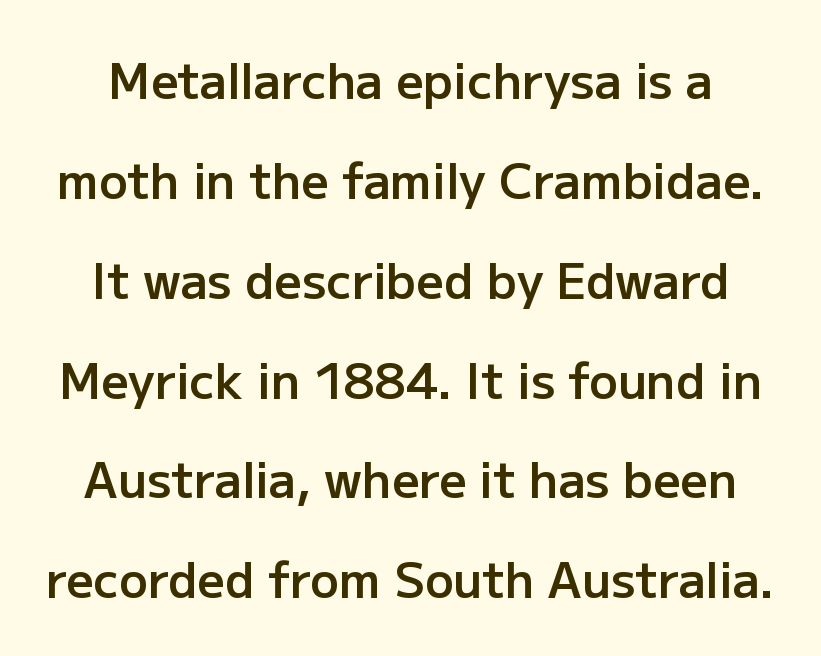
The lines are spread far apart with generous leading. Character widths vary here, with narrow letters taking less room than wide ones. Any mark beneath the type? The region is blank. Unlike italic type, these characters show no tilt at all. The line texture is even and compact thanks to regular tracking.
